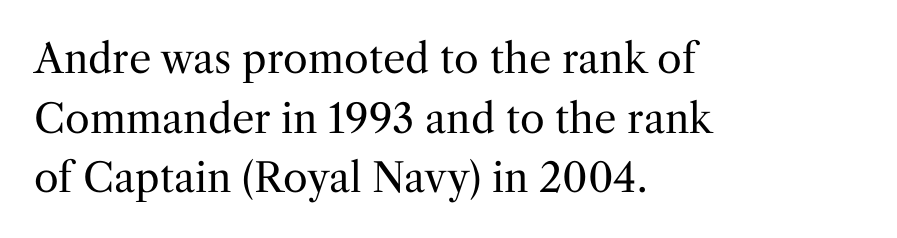
{"serif": "yes", "italic": "no", "bold": "no", "weight": "regular", "width": "normal", "stroke_contrast": "medium", "x_height": "medium", "monospaced": "no", "underline": "no", "align": "left", "line_spacing": "normal", "line_spacing_ratio": 1.49, "letter_spacing": "normal", "letter_spacing_em": 0.0, "glyph_px": 40}
